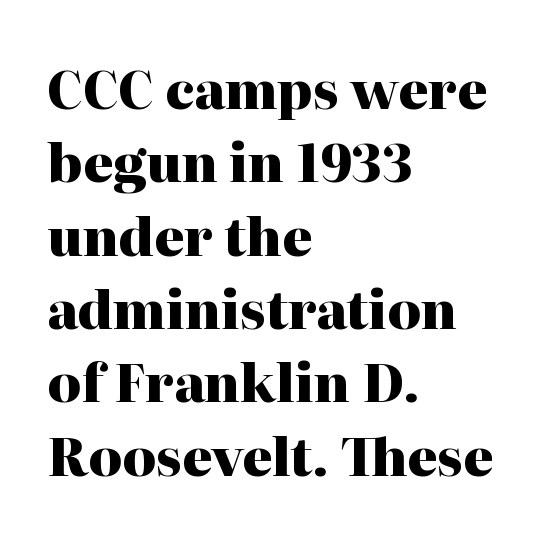
Q: Is the text bold? A: Yes.
Q: Is the text italic (slanted)? A: No, it is upright.
Q: Is the typeface a serif or a sans-serif typeface? A: Serif.
Q: Is the text underlined? A: No.
Q: How is the paragraph aligned? A: Left-aligned.
Q: Is the spacing between letters normal or unusually wide? A: Normal.
Q: Is the spacing between lines tight, normal or loose? A: Normal.
Q: Width (condensed, normal, or wide)? A: Normal.
Q: Stroke contrast? A: High.
Q: x-height? A: Medium.
Q: Monospaced? A: No.
